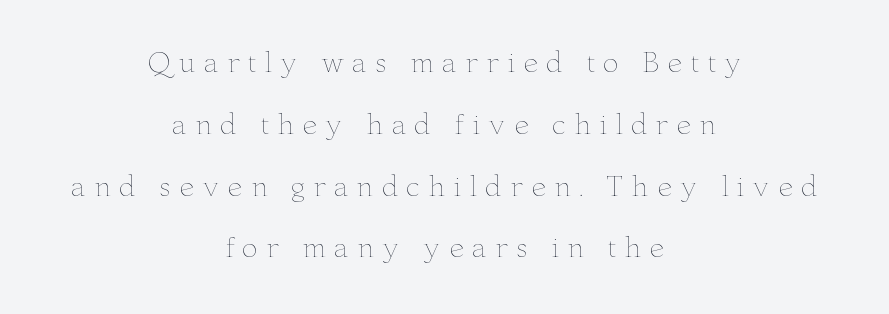
Q: Is the text bold? A: No.
Q: Is the text italic (slanted)? A: No, it is upright.
Q: Is the text underlined? A: No.
Q: How is the paragraph aligned? A: Centered.
Q: Is the spacing between letters normal or unusually wide? A: Unusually wide.
Q: Is the spacing between lines tight, normal or loose? A: Loose.
